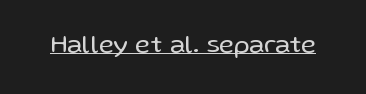
{"italic": "no", "bold": "no", "underline": "yes", "letter_spacing": "normal", "letter_spacing_em": 0.0, "glyph_px": 26}
